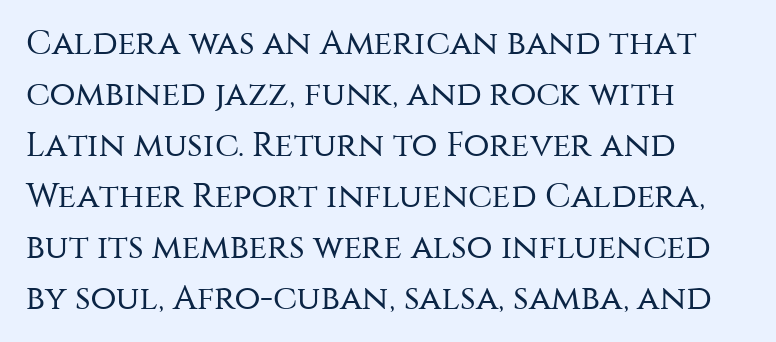
{"serif": "no", "italic": "no", "bold": "no", "weight": "regular", "width": "normal", "stroke_contrast": "medium", "x_height": "large", "monospaced": "no", "underline": "no", "align": "left", "line_spacing": "normal", "line_spacing_ratio": 1.5, "letter_spacing": "normal", "letter_spacing_em": 0.0, "glyph_px": 34}
